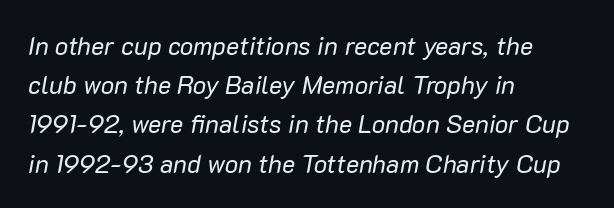
Q: Is the text bold? A: No.
Q: Is the text italic (slanted)? A: Yes, it leans right by about 10 degrees.
Q: Is the text underlined? A: No.
Q: How is the paragraph aligned? A: Left-aligned.
Q: Is the spacing between letters normal or unusually wide? A: Normal.
Q: Is the spacing between lines tight, normal or loose? A: Normal.
